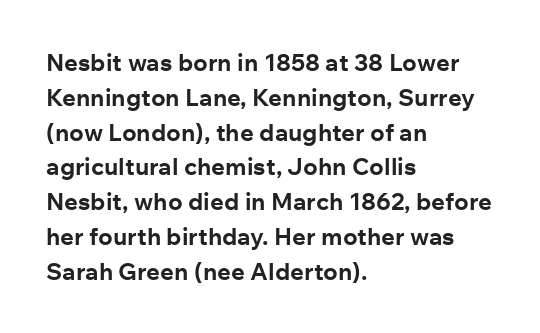
Nope, not italic — everything's standing straight. The passage shown has conventional tracking throughout. Bold? Absolutely — the strokes are thick and heavy. If you drew a ruler down the left edge, every line would touch it. The gap between lines stays unmarked. Horizontal bands of white between lines are of average thickness.
